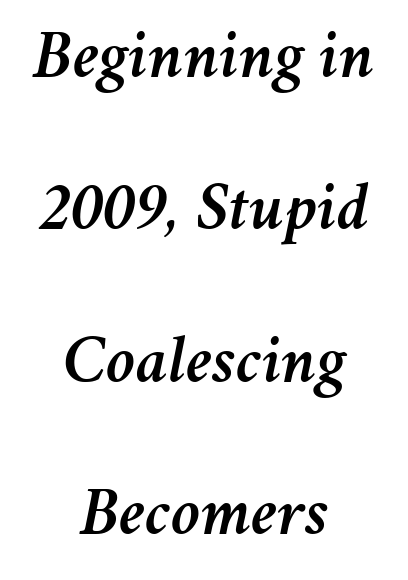
The image shows 68 px text type, italic (leaning right); set centered, loose line spacing (2.24x), normal letter spacing, not underlined; medium stroke contrast and a medium x-height.
